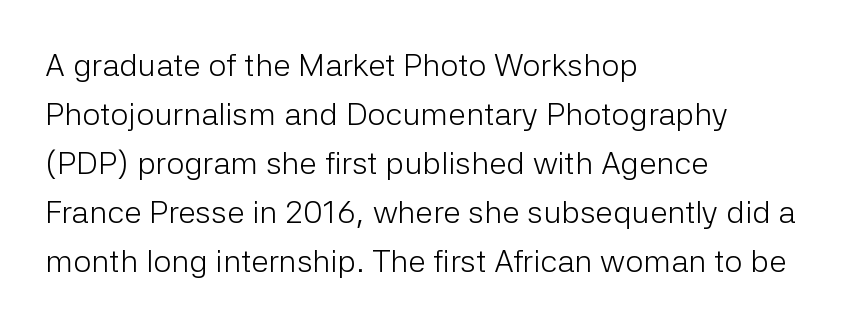
The typography opts for an upright posture over an oblique one. I'd call this a sans setting — the letters go barefoot. Caption: multi-line text, flush left, ragged right. Underlining? Definitely not there. The designer left line spacing at the default.
